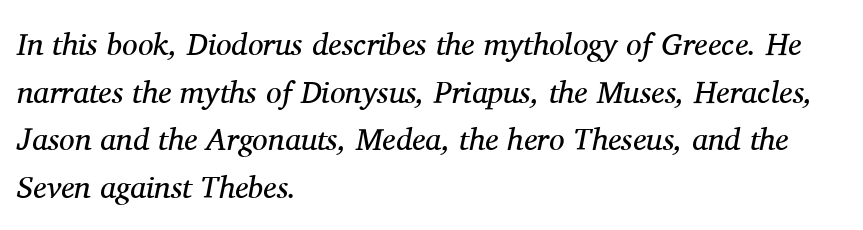
{"serif": "yes", "italic": "yes", "lean": "right", "slant_degrees": 11, "bold": "no", "weight": "regular", "width": "normal", "stroke_contrast": "medium", "x_height": "medium", "monospaced": "no", "underline": "no", "align": "left", "line_spacing": "normal", "line_spacing_ratio": 1.54, "letter_spacing": "normal", "letter_spacing_em": 0.0, "glyph_px": 31}
